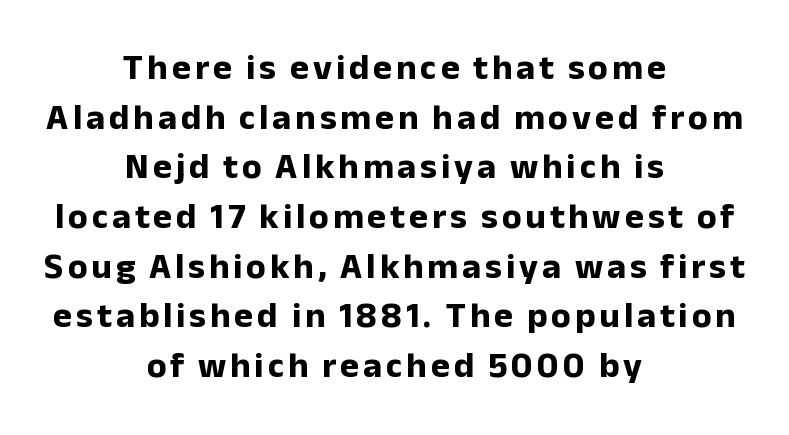
Q: Is the text bold? A: Yes.
Q: Is the text italic (slanted)? A: No, it is upright.
Q: Is the typeface a serif or a sans-serif typeface? A: Sans-serif.
Q: Is the text underlined? A: No.
Q: How is the paragraph aligned? A: Centered.
Q: Is the spacing between lines tight, normal or loose? A: Normal.
Q: Width (condensed, normal, or wide)? A: Normal.
Q: Stroke contrast? A: Low.
Q: x-height? A: Medium.
Q: Monospaced? A: No.
